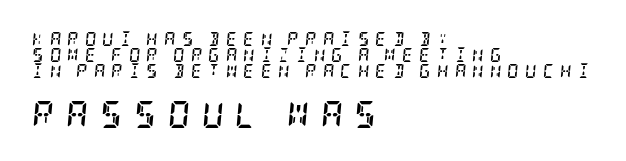
The image shows 27 px bold type, italic (leaning right); set left-aligned, tight line spacing (1.13x), unusually wide letter spacing (+0.44 em), not underlined; the second (bottom) block is 1.93x larger.
